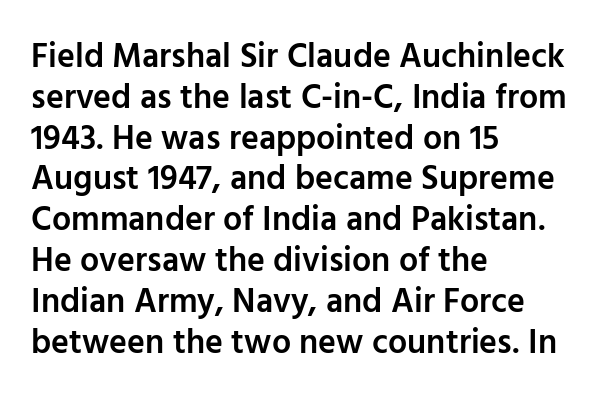
Q: Is the text bold? A: Semi-bold.
Q: Is the text italic (slanted)? A: No, it is upright.
Q: Is the typeface a serif or a sans-serif typeface? A: Sans-serif.
Q: Is the text underlined? A: No.
Q: How is the paragraph aligned? A: Left-aligned.
Q: Is the spacing between letters normal or unusually wide? A: Normal.
Q: Width (condensed, normal, or wide)? A: Normal.
Q: Stroke contrast? A: Low.
Q: x-height? A: Medium.
Q: Monospaced? A: No.
